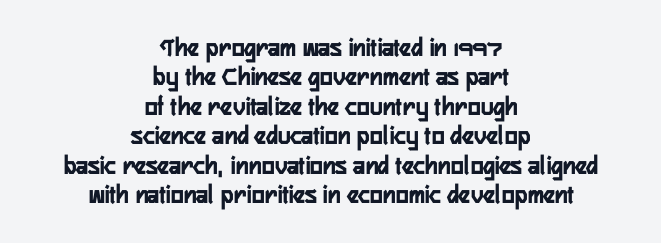
Q: Is the text bold? A: Yes.
Q: Is the text italic (slanted)? A: No, it is upright.
Q: Is the text underlined? A: No.
Q: How is the paragraph aligned? A: Centered.
Q: Is the spacing between letters normal or unusually wide? A: Normal.
Q: Is the spacing between lines tight, normal or loose? A: Tight.
